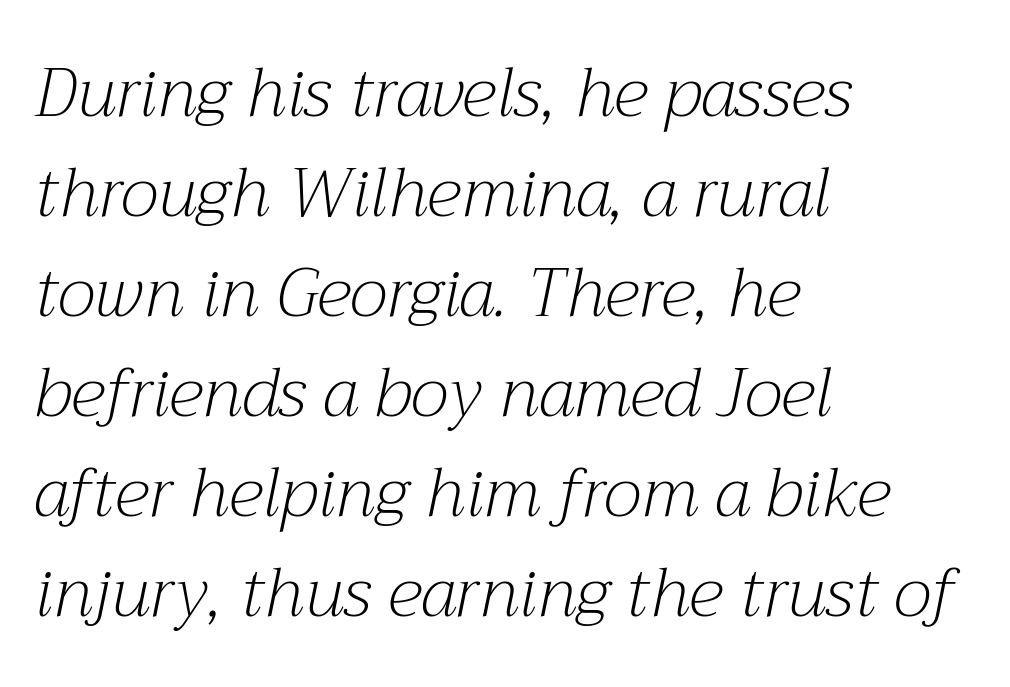
Do the characters align in a grid? No, the font is proportional. No letter is thick-stroked: the sample isn't bold. Each row of text sits above clean, open space. The font family rendered here belongs to the serif group. A typesetter would call this leading conventional body-copy spacing.
